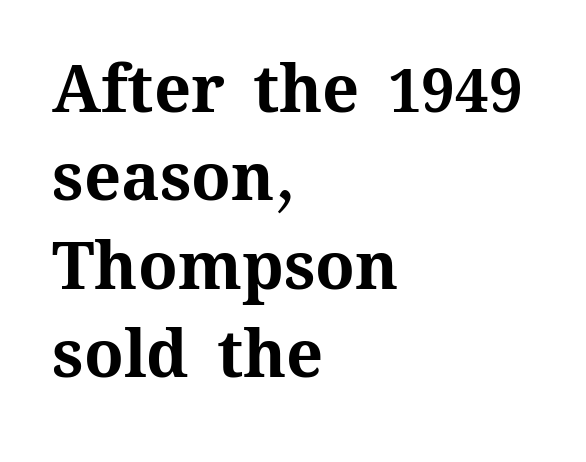
Q: Is the text bold? A: Yes.
Q: Is the text italic (slanted)? A: No, it is upright.
Q: Is the text underlined? A: No.
Q: How is the paragraph aligned? A: Left-aligned.
Q: Is the spacing between letters normal or unusually wide? A: Normal.
Q: Is the spacing between lines tight, normal or loose? A: Normal.
Q: Width (condensed, normal, or wide)? A: Normal.
Q: Stroke contrast? A: Medium.
Q: x-height? A: Medium.
Q: Monospaced? A: No.
